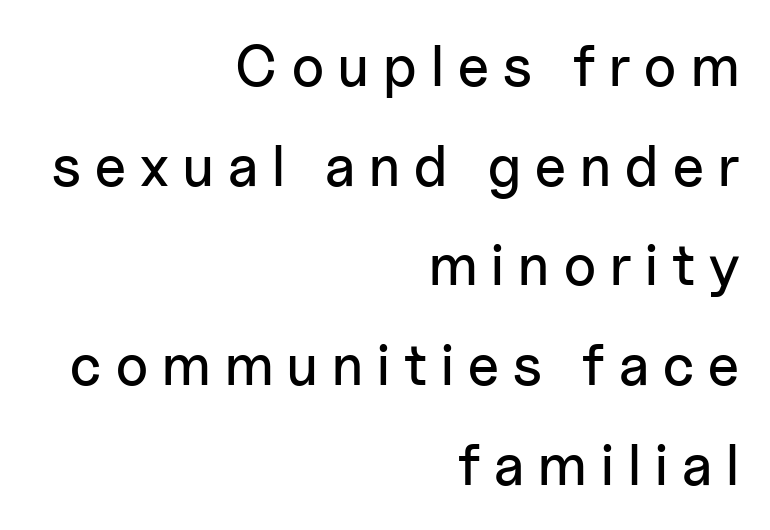
Q: Is the text italic (slanted)? A: No, it is upright.
Q: Is the typeface a serif or a sans-serif typeface? A: Sans-serif.
Q: Is the text underlined? A: No.
Q: How is the paragraph aligned? A: Right-aligned.
Q: Is the spacing between letters normal or unusually wide? A: Unusually wide.
Q: Width (condensed, normal, or wide)? A: Normal.
Q: Stroke contrast? A: Low.
Q: x-height? A: Medium.
Q: Monospaced? A: No.
